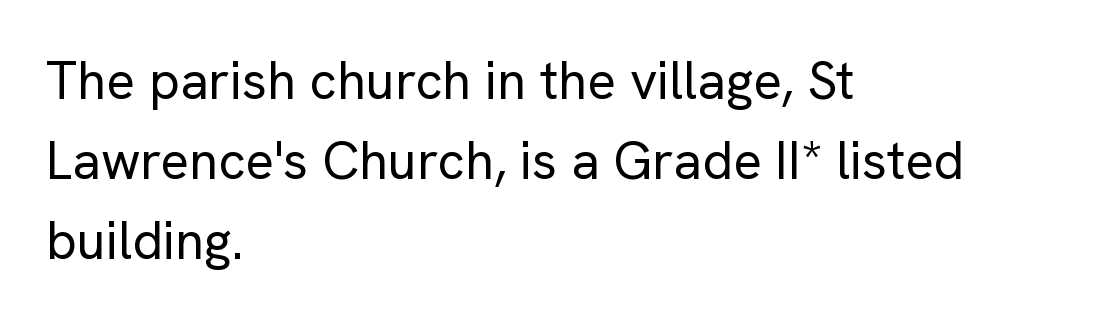
The image shows 53 px regular-weight sans-serif type, upright; set left-aligned, normal line spacing (1.51x), normal letter spacing, not underlined; low stroke contrast and a medium x-height.
